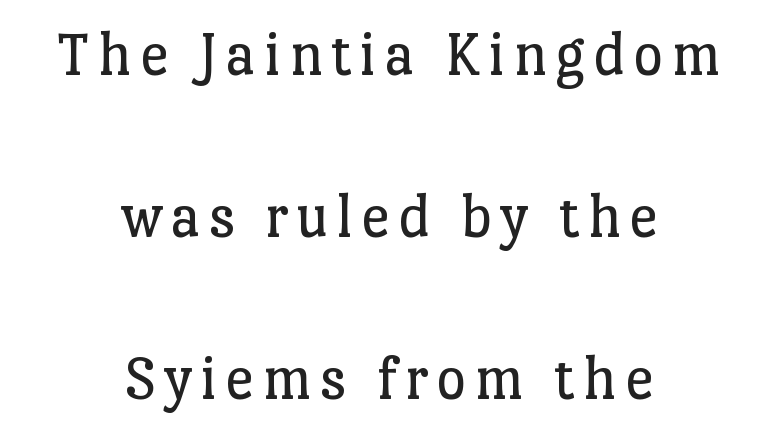
The passage shown stacks its lines with a broad gap. Does the lettering tilt? It doesn't — this is upright. Typographically, this falls in the serif category. The typesetter chose a symmetrical, centered arrangement here. Honestly, there is no underline to notice here at all. The font is comparable to plain body text, perhaps lighter.
